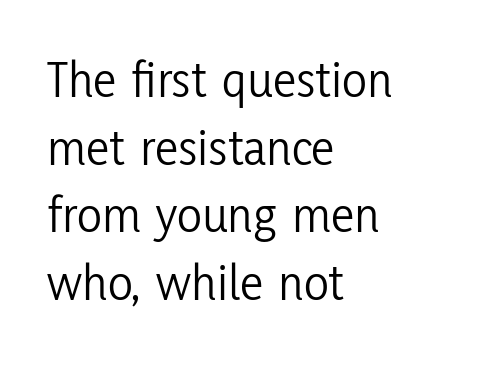
The image shows 52 px light, condensed sans-serif type, upright; set left-aligned, normal line spacing (1.3x), normal letter spacing, not underlined; low stroke contrast and a medium x-height.
